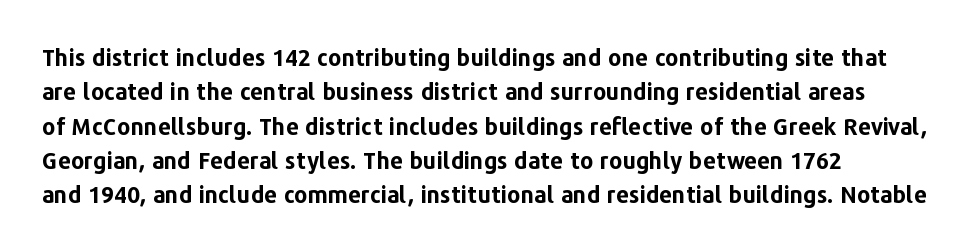
The space directly below the letters is spotless. Interline gaps are of average width in this sample. Ascenders rise straight up at ninety degrees. The rendering anchors every line to the left-hand side. The horizontal fit of the characters is conventional and even. The sample has been set heavy, in full bold.
